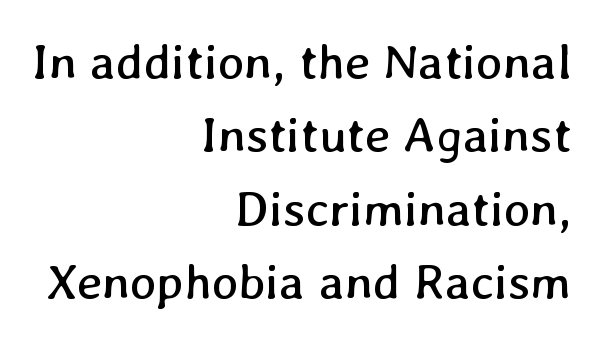
Q: Is the text bold? A: No.
Q: Is the text underlined? A: No.
Q: How is the paragraph aligned? A: Right-aligned.
Q: Is the spacing between letters normal or unusually wide? A: Normal.
Q: Is the spacing between lines tight, normal or loose? A: Normal.
Q: Width (condensed, normal, or wide)? A: Normal.
Q: Stroke contrast? A: Low.
Q: x-height? A: Medium.
Q: Monospaced? A: No.
